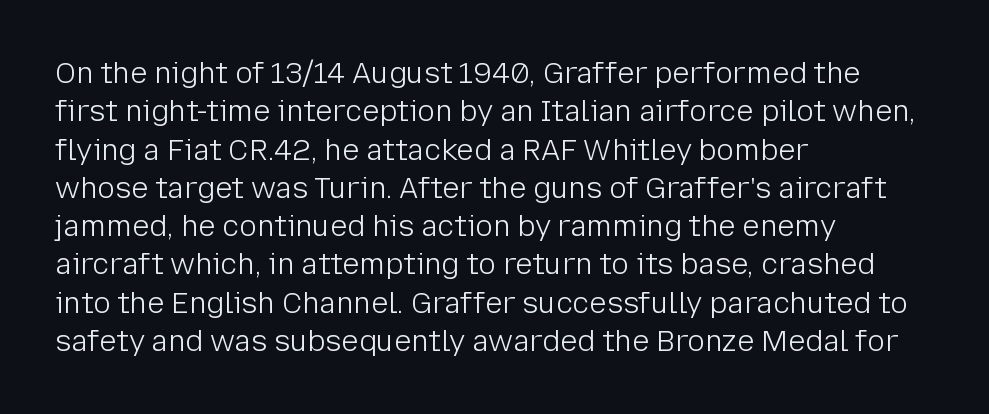
No extra tracking has been applied to these lines. Quick note: interline space is typical. Bare-footed words on every line. The passage shown is typed in a proportional face where columns would drift. A light-to-regular cut is what we see here.
